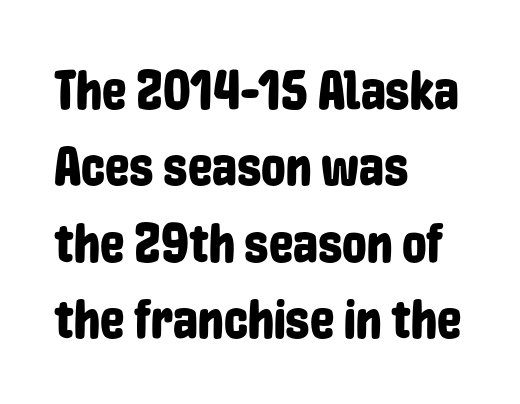
Q: Is the text italic (slanted)? A: No, it is upright.
Q: Is the typeface a serif or a sans-serif typeface? A: Sans-serif.
Q: Is the text underlined? A: No.
Q: How is the paragraph aligned? A: Left-aligned.
Q: Is the spacing between letters normal or unusually wide? A: Normal.
Q: Is the spacing between lines tight, normal or loose? A: Normal.
Q: Width (condensed, normal, or wide)? A: Condensed.
Q: Stroke contrast? A: Low.
Q: x-height? A: Medium.
Q: Monospaced? A: No.
